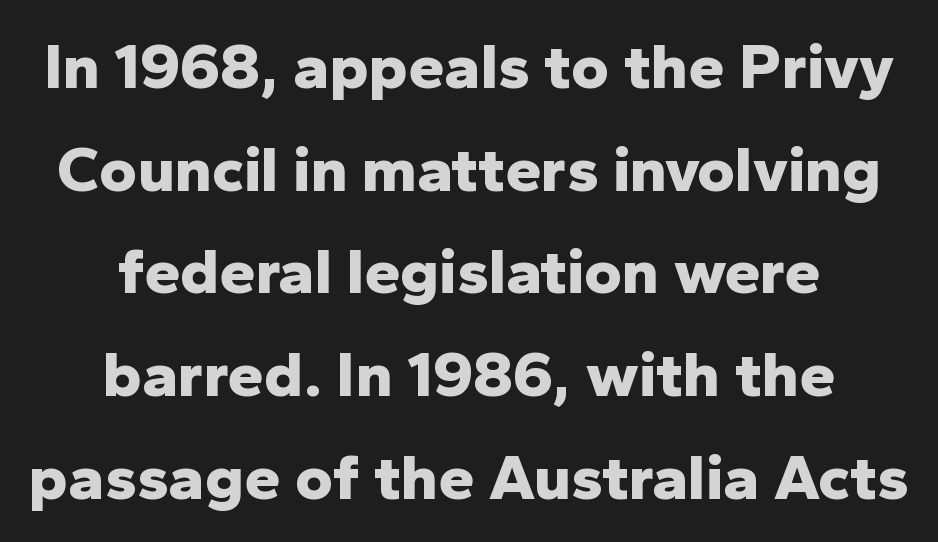
{"serif": "no", "italic": "no", "bold": "yes", "weight": "bold", "width": "normal", "stroke_contrast": "low", "x_height": "medium", "monospaced": "no", "underline": "no", "align": "center", "line_spacing": "normal", "line_spacing_ratio": 1.58, "letter_spacing": "normal", "letter_spacing_em": 0.0, "glyph_px": 65}
